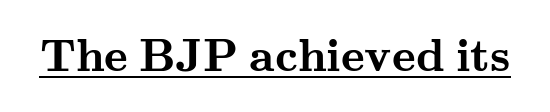
Q: Is the text bold? A: Yes.
Q: Is the text italic (slanted)? A: No, it is upright.
Q: Is the typeface a serif or a sans-serif typeface? A: Serif.
Q: Is the text underlined? A: Yes.
Q: Is the spacing between letters normal or unusually wide? A: Normal.
Q: Width (condensed, normal, or wide)? A: Wide.
Q: Stroke contrast? A: Medium.
Q: x-height? A: Small.
Q: Monospaced? A: No.
